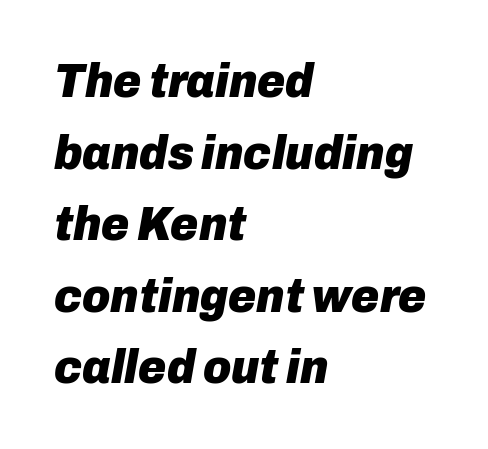
Q: Is the text bold? A: Yes.
Q: Is the text italic (slanted)? A: Yes, it leans right by about 10 degrees.
Q: Is the text underlined? A: No.
Q: How is the paragraph aligned? A: Left-aligned.
Q: Is the spacing between letters normal or unusually wide? A: Normal.
Q: Is the spacing between lines tight, normal or loose? A: Normal.
Q: Width (condensed, normal, or wide)? A: Normal.
Q: Stroke contrast? A: Low.
Q: x-height? A: Medium.
Q: Monospaced? A: No.
